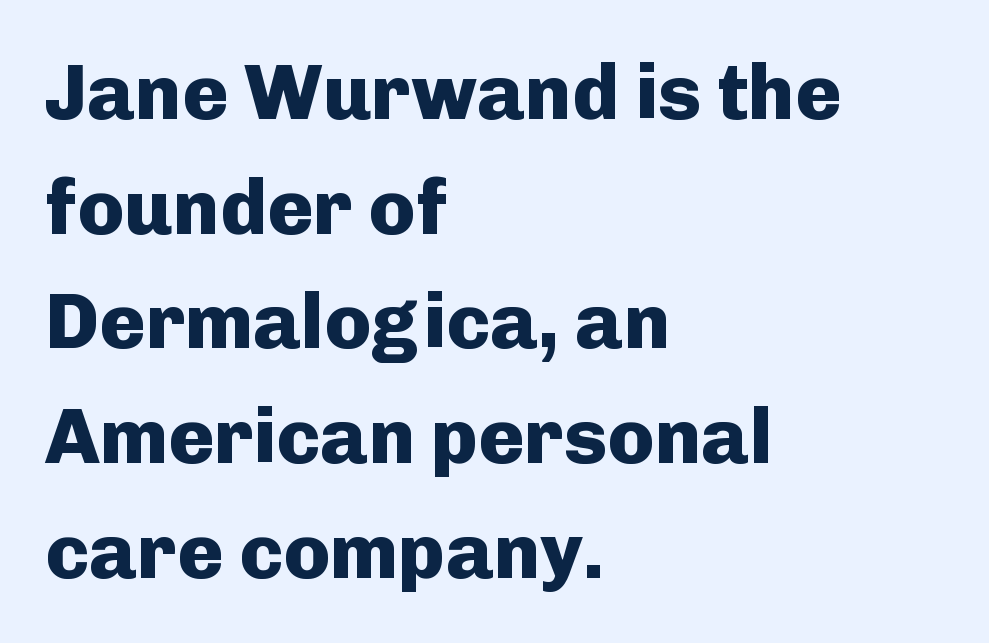
The image shows 78 px heavy sans-serif type, upright; set left-aligned, normal line spacing (1.47x), normal letter spacing, not underlined; low stroke contrast and a medium x-height.
